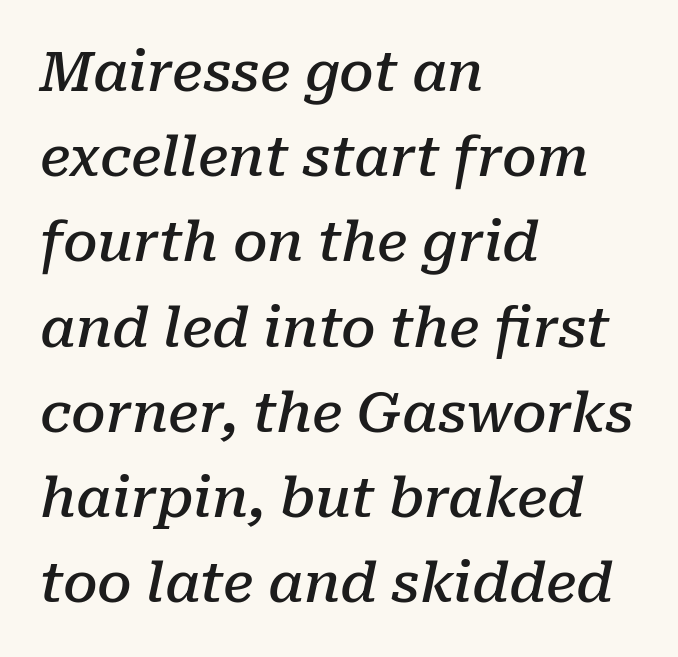
A normal amount of white space separates one row of letters from the next. Moderately thickened strokes mark this as semibold type. The whole block is typeset with a tilt. What stands out about the letter spacing? Nothing — it is the standard amount.
